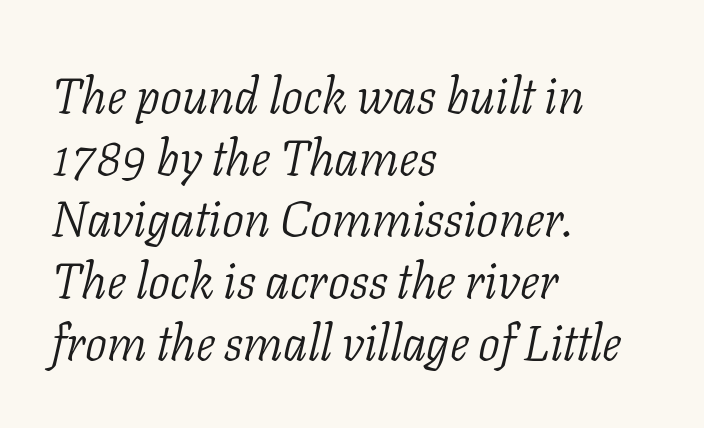
{"serif": "yes", "italic": "yes", "lean": "right", "slant_degrees": 11, "bold": "no", "weight": "light", "width": "normal", "stroke_contrast": "low", "x_height": "medium", "monospaced": "no", "underline": "no", "align": "left", "line_spacing": "normal", "line_spacing_ratio": 1.26, "letter_spacing": "normal", "letter_spacing_em": 0.0, "glyph_px": 49}
